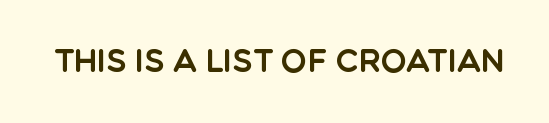
The designer went with a sans here, leaving each stem footless. Students, note that the glyphs here touch the page at normal intervals. Character widths vary here, with narrow letters taking less room than wide ones. Letters rest on an invisible, unmarked baseline.
